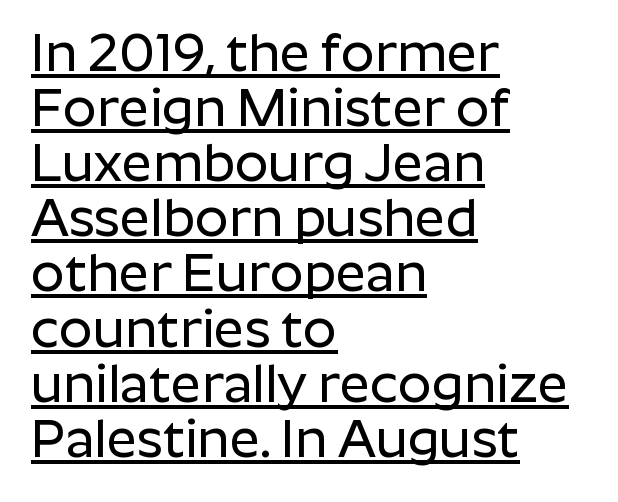
The image shows 53 px sans-serif type, upright; set left-aligned, tight line spacing (1.04x), normal letter spacing, underlined; low stroke contrast and a medium x-height.
